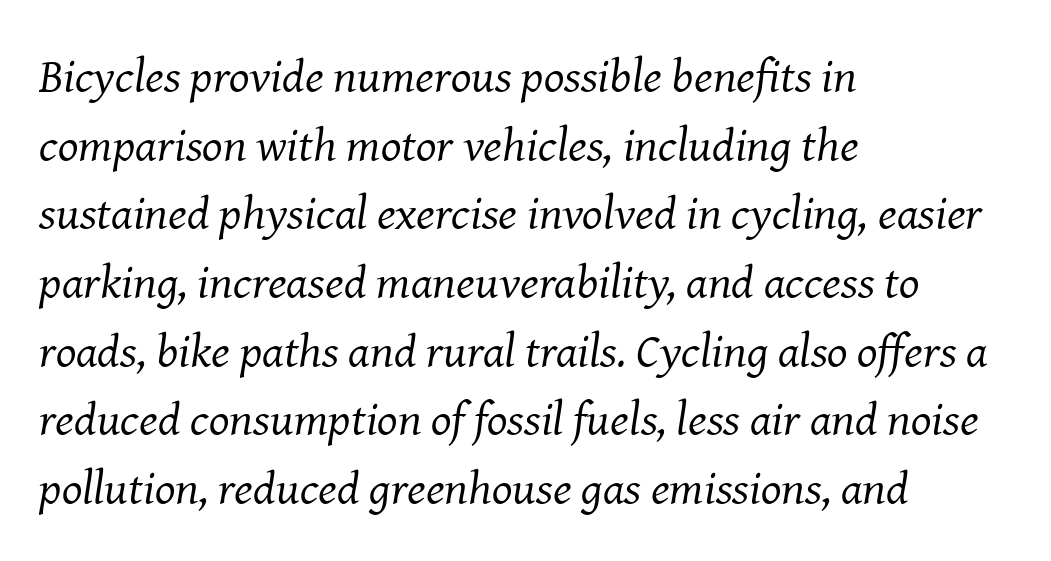
{"serif": "yes", "italic": "yes", "lean": "right", "slant_degrees": 8, "bold": "no", "weight": "regular", "width": "normal", "stroke_contrast": "medium", "x_height": "medium", "monospaced": "no", "underline": "no", "align": "left", "line_spacing": "normal", "line_spacing_ratio": 1.43, "letter_spacing": "normal", "letter_spacing_em": 0.0, "glyph_px": 48}
